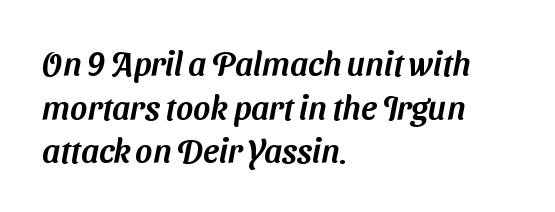
Quick note: underline off. Regular leading. Here the glyphs are tracked normally, forming tight word shapes. Here the designer chose a conventional face with non-uniform glyph widths.
